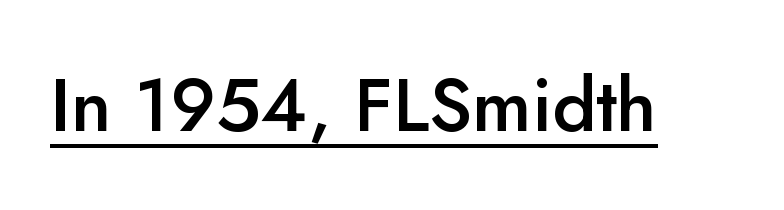
Q: Is the text bold? A: Semi-bold.
Q: Is the text italic (slanted)? A: No, it is upright.
Q: Is the typeface a serif or a sans-serif typeface? A: Sans-serif.
Q: Is the text underlined? A: Yes.
Q: Is the spacing between letters normal or unusually wide? A: Normal.
Q: Width (condensed, normal, or wide)? A: Normal.
Q: Stroke contrast? A: Low.
Q: x-height? A: Small.
Q: Monospaced? A: No.
